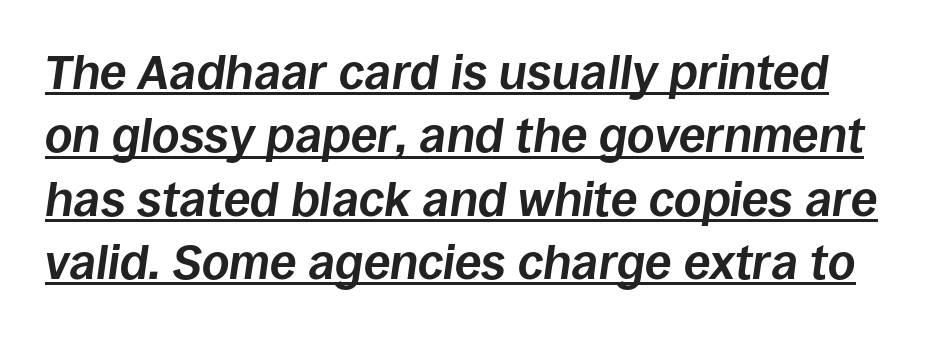
The image shows 48 px bold type, italic (leaning right); set normal line spacing (1.32x), normal letter spacing, underlined; low stroke contrast and a large x-height.
